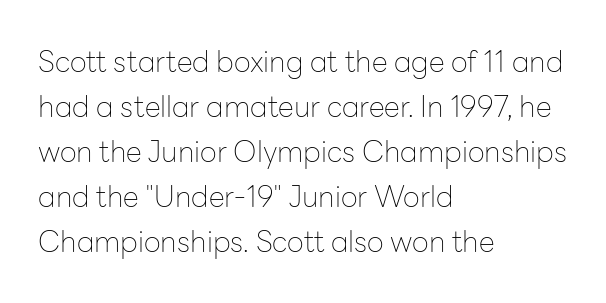
The image shows 29 px thin sans-serif type, upright; set left-aligned, normal line spacing (1.55x), normal letter spacing, not underlined; low stroke contrast and a medium x-height.
